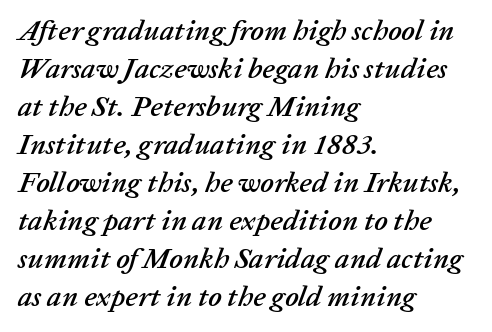
Q: Is the text italic (slanted)? A: Yes, it leans right by about 20 degrees.
Q: Is the text underlined? A: No.
Q: How is the paragraph aligned? A: Left-aligned.
Q: Is the spacing between letters normal or unusually wide? A: Normal.
Q: Is the spacing between lines tight, normal or loose? A: Normal.
Q: Width (condensed, normal, or wide)? A: Normal.
Q: Stroke contrast? A: Low.
Q: x-height? A: Medium.
Q: Monospaced? A: No.
